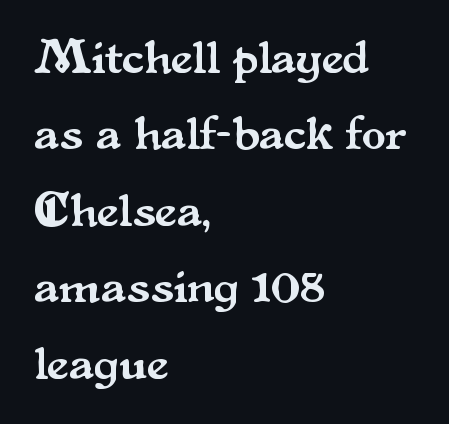
{"serif": "yes", "italic": "no", "width": "normal", "stroke_contrast": "medium", "x_height": "small", "monospaced": "no", "underline": "no", "align": "left", "line_spacing": "normal", "line_spacing_ratio": 1.56, "letter_spacing": "normal", "letter_spacing_em": 0.0, "glyph_px": 49}
